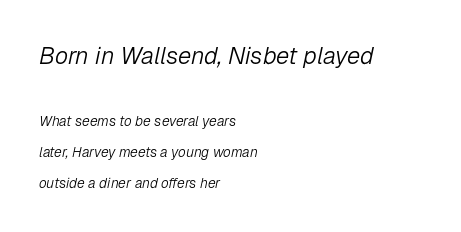
Nothing unusual about the tracking: characters are spaced as the font intends. Line starts are locked; line ends wander. Check the space under the baseline: it is left empty. The initial chunk of copy outweighs the following chunk in type size. Is there much room between lines? Yes — plenty of vertical air separates them.
